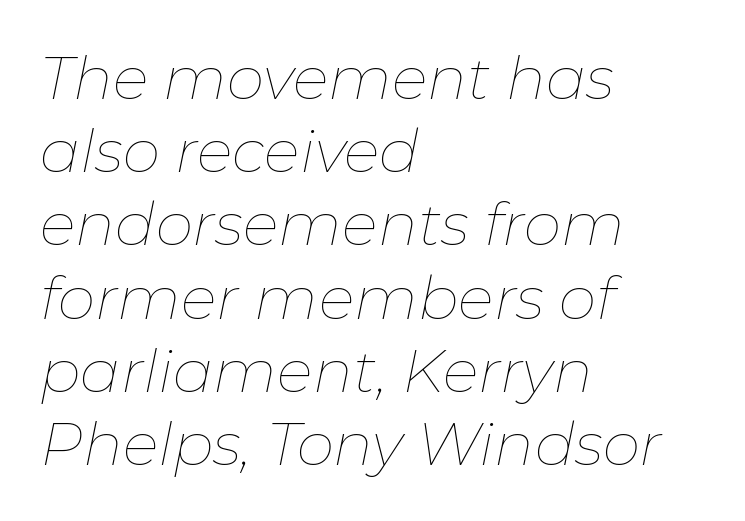
Honestly, there is no underline to notice here at all. In CSS terms this would be text-align: left. There is no visible air inserted between adjacent glyphs. Is this a fixed-width face? No — the glyphs have proportional, varying widths. These glyphs show unthickened strokes, regular width or finer.
